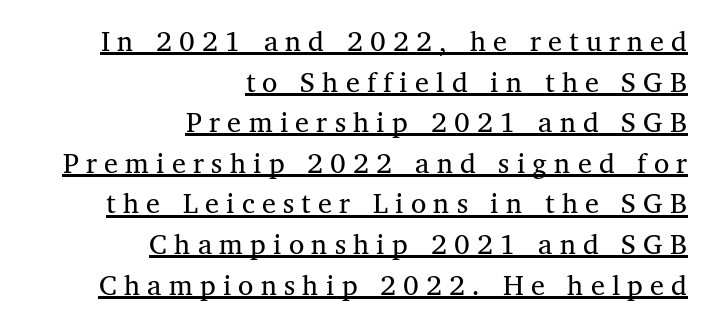
Q: Is the text bold? A: No.
Q: Is the typeface a serif or a sans-serif typeface? A: Serif.
Q: Is the text underlined? A: Yes.
Q: How is the paragraph aligned? A: Right-aligned.
Q: Is the spacing between letters normal or unusually wide? A: Unusually wide.
Q: Is the spacing between lines tight, normal or loose? A: Normal.
Q: Width (condensed, normal, or wide)? A: Normal.
Q: Stroke contrast? A: Medium.
Q: x-height? A: Medium.
Q: Monospaced? A: No.
